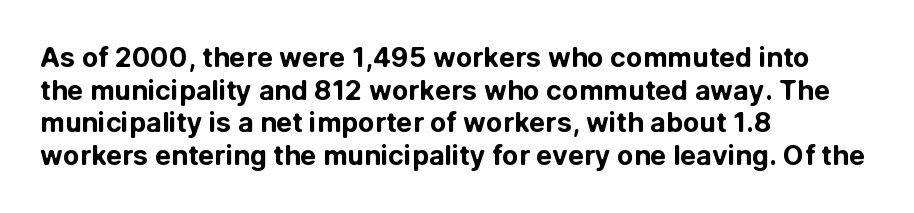
The glyphs are unaccompanied by any horizontal stroke below them. The passage shown is emphatically bold. The lettering holds an erect, upright posture throughout. Here the glyphs are tracked normally, forming tight word shapes.
